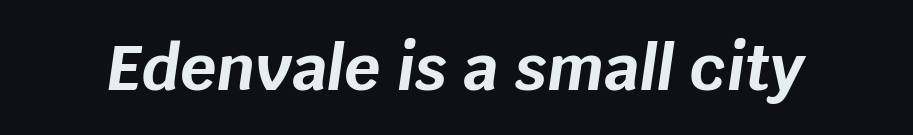
Q: Is the text bold? A: Yes.
Q: Is the text italic (slanted)? A: Yes, it leans right by about 8 degrees.
Q: Is the text underlined? A: No.
Q: Is the spacing between letters normal or unusually wide? A: Normal.
Q: Width (condensed, normal, or wide)? A: Normal.
Q: Stroke contrast? A: Low.
Q: x-height? A: Large.
Q: Monospaced? A: No.
